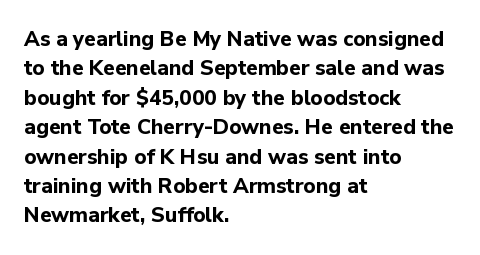
The image shows 21 px bold type, upright; set left-aligned, normal line spacing (1.4x), normal letter spacing, not underlined.
